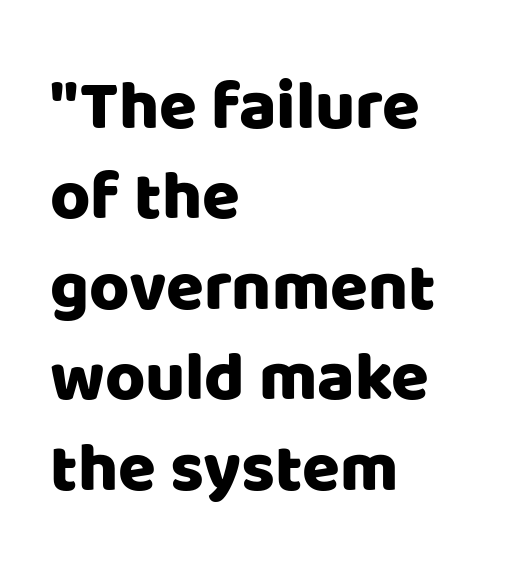
{"serif": "no", "italic": "no", "width": "normal", "stroke_contrast": "low", "x_height": "large", "monospaced": "no", "underline": "no", "align": "left", "line_spacing": "normal", "line_spacing_ratio": 1.31, "letter_spacing": "normal", "letter_spacing_em": 0.0, "glyph_px": 69}
